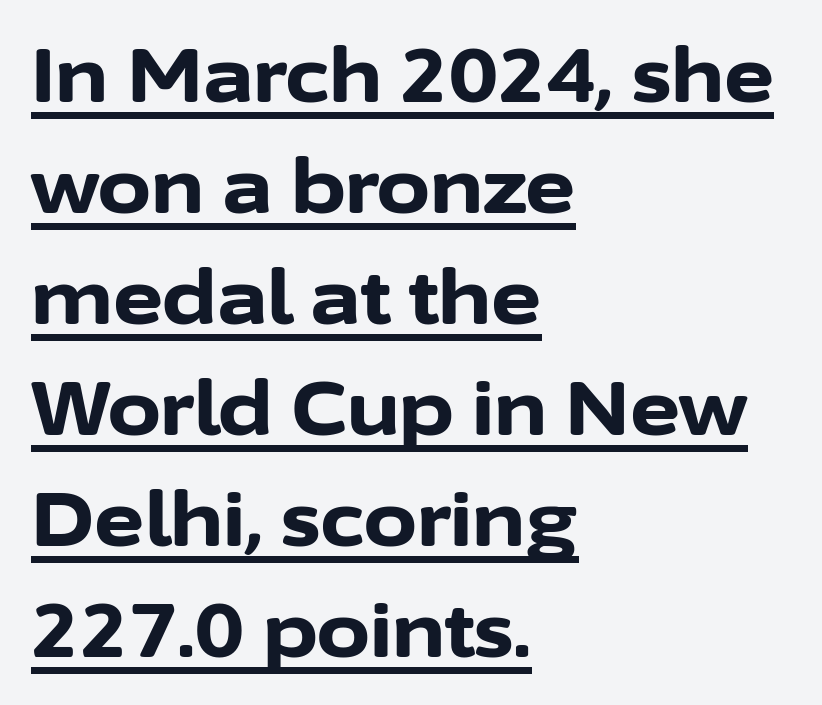
The image shows 76 px bold sans-serif type, upright; set left-aligned, normal line spacing (1.46x), normal letter spacing, underlined; low stroke contrast and a medium x-height.
